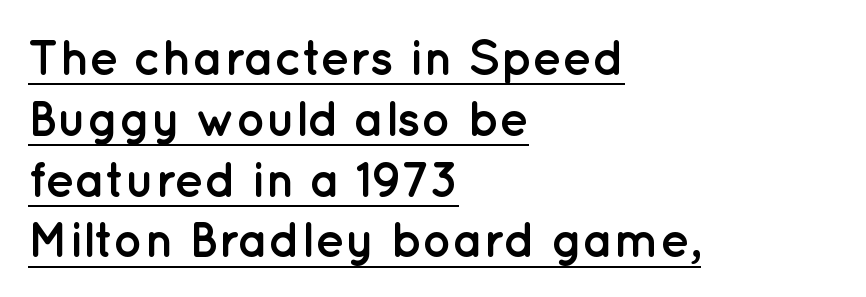
{"serif": "no", "italic": "no", "bold": "yes", "weight": "semibold", "width": "normal", "stroke_contrast": "low", "x_height": "medium", "monospaced": "no", "underline": "yes", "align": "left", "line_spacing_ratio": 1.24, "letter_spacing": "normal", "letter_spacing_em": 0.0, "glyph_px": 49}
